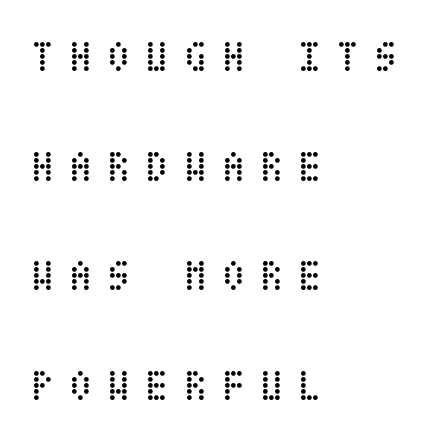
Q: Is the text bold? A: No.
Q: Is the text italic (slanted)? A: No, it is upright.
Q: Is the text underlined? A: No.
Q: How is the paragraph aligned? A: Left-aligned.
Q: Is the spacing between letters normal or unusually wide? A: Unusually wide.
Q: Is the spacing between lines tight, normal or loose? A: Loose.
Q: Width (condensed, normal, or wide)? A: Condensed.
Q: Stroke contrast? A: Low.
Q: x-height? A: Large.
